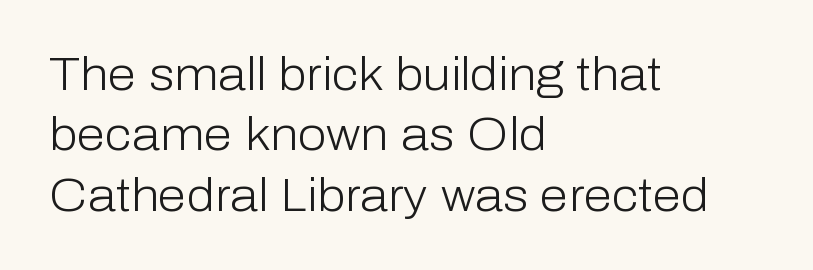
{"serif": "no", "italic": "no", "bold": "no", "weight": "light", "width": "normal", "stroke_contrast": "low", "x_height": "medium", "monospaced": "no", "underline": "no", "align": "left", "line_spacing": "normal", "line_spacing_ratio": 1.31, "letter_spacing": "normal", "letter_spacing_em": 0.0, "glyph_px": 46}
